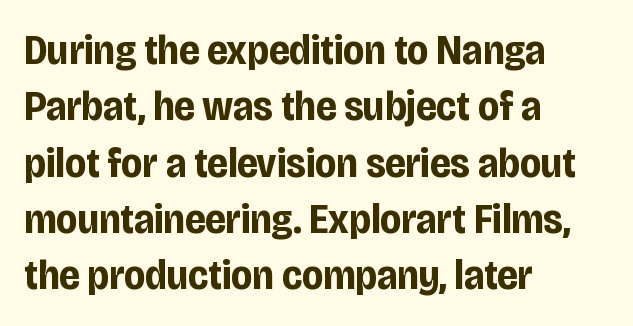
Notice how thick the strokes are: this is what a full bold looks like. The paragraph shown leans on its left margin. Letterform terminals end flat and unadorned throughout the passage. The foot of each line stays bare and open. Spacing between characters is what you'd get straight out of the box.
